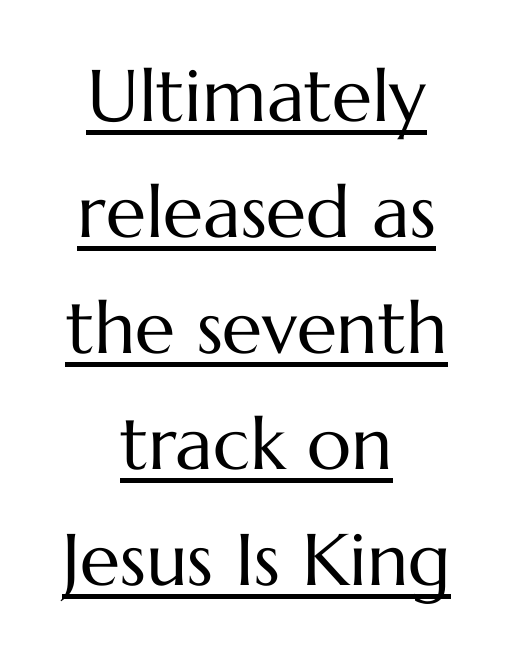
{"italic": "no", "bold": "no", "weight": "regular", "width": "normal", "stroke_contrast": "medium", "x_height": "medium", "monospaced": "no", "underline": "yes", "align": "center", "line_spacing": "normal", "line_spacing_ratio": 1.59, "letter_spacing": "normal", "letter_spacing_em": 0.0, "glyph_px": 73}
